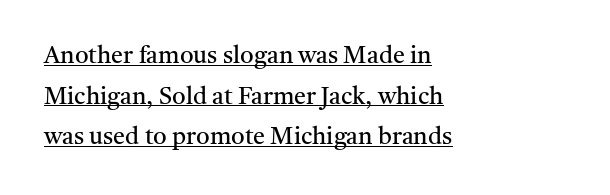
Q: Is the text bold? A: No.
Q: Is the text italic (slanted)? A: No, it is upright.
Q: Is the text underlined? A: Yes.
Q: How is the paragraph aligned? A: Left-aligned.
Q: Is the spacing between letters normal or unusually wide? A: Normal.
Q: Is the spacing between lines tight, normal or loose? A: Normal.
